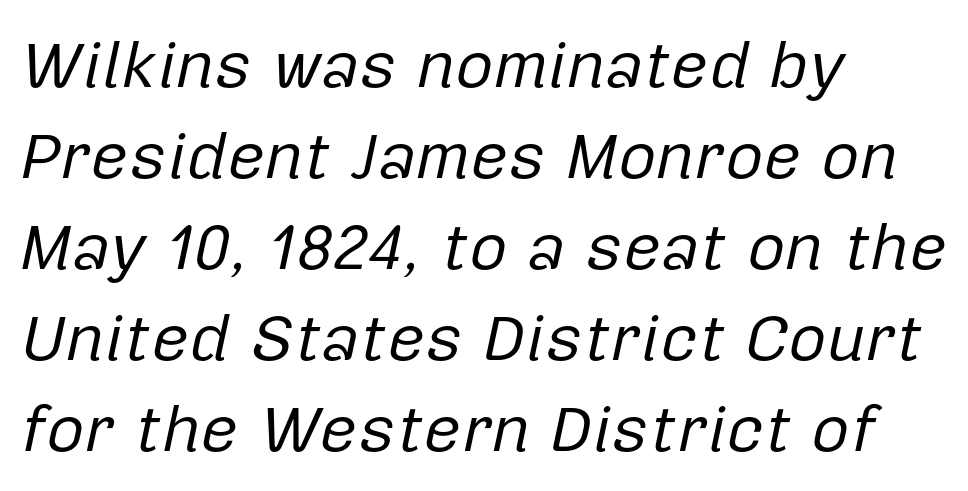
Q: Is the text bold? A: No.
Q: Is the text italic (slanted)? A: Yes, it leans right by about 12 degrees.
Q: Is the text underlined? A: No.
Q: How is the paragraph aligned? A: Left-aligned.
Q: Is the spacing between letters normal or unusually wide? A: Normal.
Q: Is the spacing between lines tight, normal or loose? A: Normal.
Q: Width (condensed, normal, or wide)? A: Normal.
Q: Stroke contrast? A: Low.
Q: x-height? A: Medium.
Q: Monospaced? A: No.
